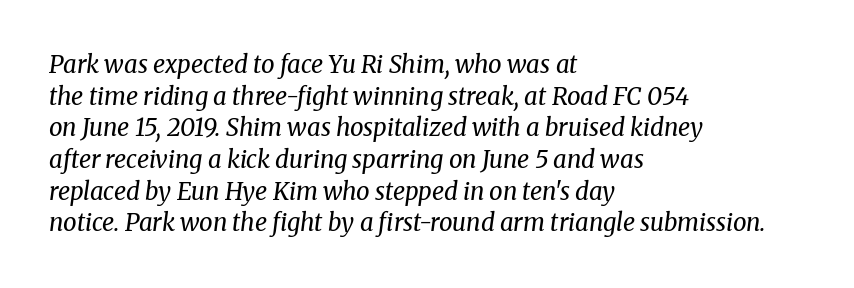
Line starts are locked; line ends wander. The font's italic variant was chosen for this text. Summary of vertical rhythm: regular, with standard interline spacing. The gaps between neighbouring characters are ordinary and unremarkable. Bold? No — there's no thickening of the strokes. Type without underlining.
